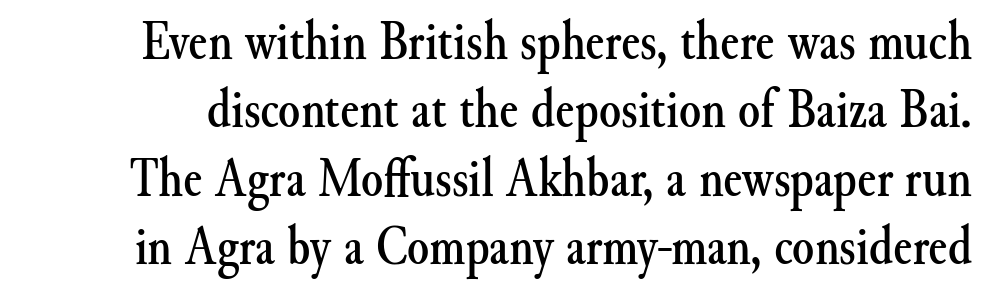
The image shows 56 px serif type, upright; set line spacing 1.22x, normal letter spacing, not underlined; medium stroke contrast and a small x-height.
